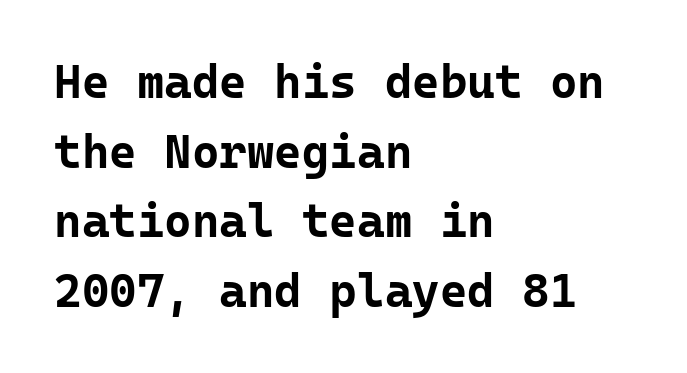
{"serif": "no", "italic": "no", "bold": "yes", "weight": "bold", "width": "normal", "stroke_contrast": "low", "x_height": "medium", "monospaced": "yes", "underline": "no", "align": "left", "line_spacing": "normal", "line_spacing_ratio": 1.48, "letter_spacing": "normal", "letter_spacing_em": 0.0, "glyph_px": 47}
